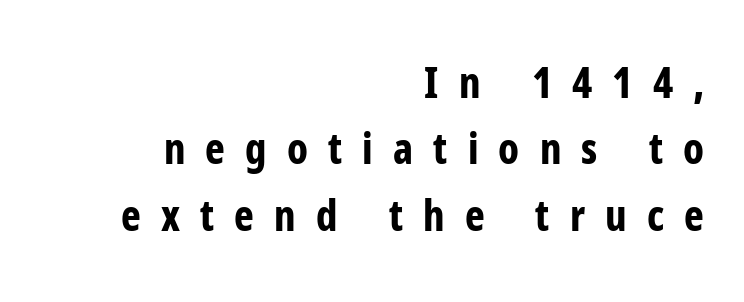
Q: Is the text bold? A: Yes.
Q: Is the text italic (slanted)? A: No, it is upright.
Q: Is the typeface a serif or a sans-serif typeface? A: Sans-serif.
Q: Is the text underlined? A: No.
Q: How is the paragraph aligned? A: Right-aligned.
Q: Is the spacing between letters normal or unusually wide? A: Unusually wide.
Q: Is the spacing between lines tight, normal or loose? A: Normal.
Q: Width (condensed, normal, or wide)? A: Condensed.
Q: Stroke contrast? A: Low.
Q: x-height? A: Medium.
Q: Monospaced? A: No.
